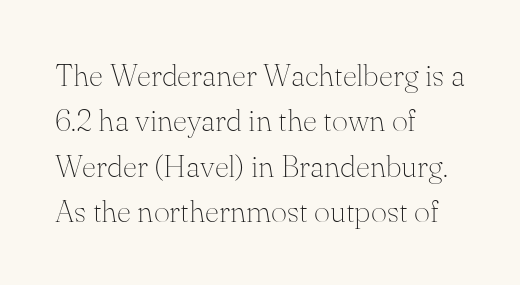
Q: Is the text bold? A: No.
Q: Is the text italic (slanted)? A: No, it is upright.
Q: Is the typeface a serif or a sans-serif typeface? A: Serif.
Q: Is the text underlined? A: No.
Q: How is the paragraph aligned? A: Left-aligned.
Q: Is the spacing between letters normal or unusually wide? A: Normal.
Q: Is the spacing between lines tight, normal or loose? A: Normal.
Q: Width (condensed, normal, or wide)? A: Normal.
Q: Stroke contrast? A: Medium.
Q: x-height? A: Small.
Q: Monospaced? A: No.
